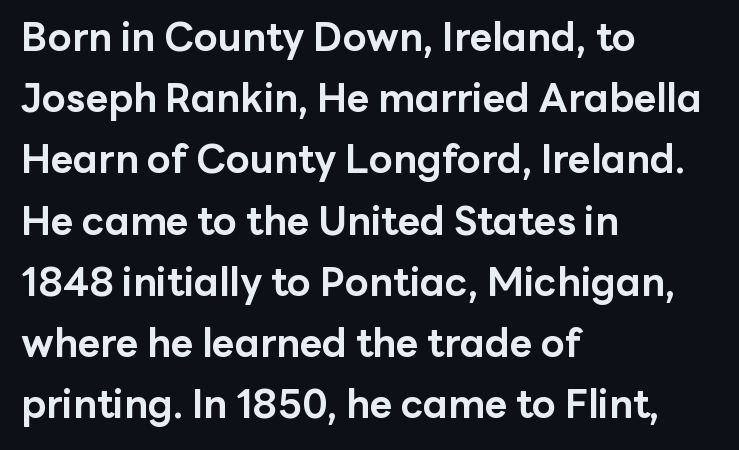
The image shows 39 px bold sans-serif type, upright; set left-aligned, normal line spacing (1.57x), normal letter spacing, not underlined; low stroke contrast and a medium x-height.
